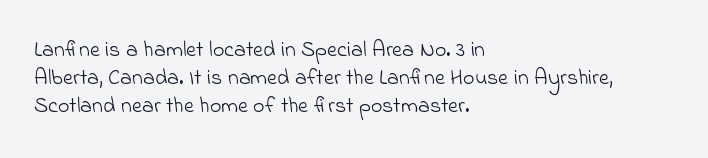
The image shows 22 px text type; set left-aligned, normal line spacing (1.28x), normal letter spacing, not underlined.
